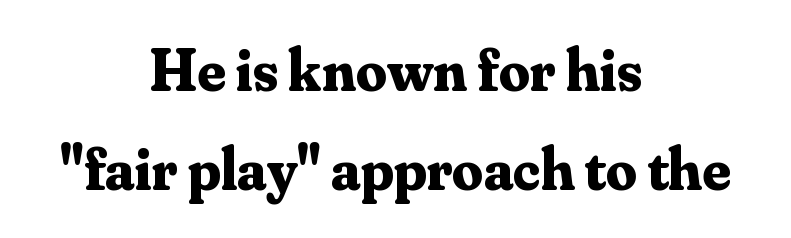
The image shows 61 px bold serif type, upright; set centered, normal line spacing (1.63x), normal letter spacing, not underlined; medium stroke contrast and a small x-height.
